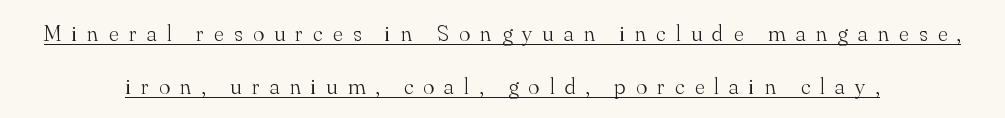
The type is letterspaced generously, with wide tracking. Visually the block forms a symmetrical silhouette, jagged on both flanks. Ordinary non-slanted type is in use. These lines stand farther apart than default settings would place them. A typographer would call this underscored text.
